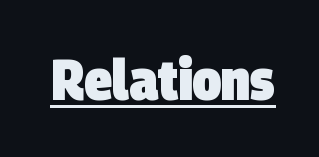
Q: Is the text bold? A: Yes.
Q: Is the typeface a serif or a sans-serif typeface? A: Sans-serif.
Q: Is the text underlined? A: Yes.
Q: Is the spacing between letters normal or unusually wide? A: Normal.
Q: Width (condensed, normal, or wide)? A: Condensed.
Q: Stroke contrast? A: Low.
Q: x-height? A: Large.
Q: Monospaced? A: No.
